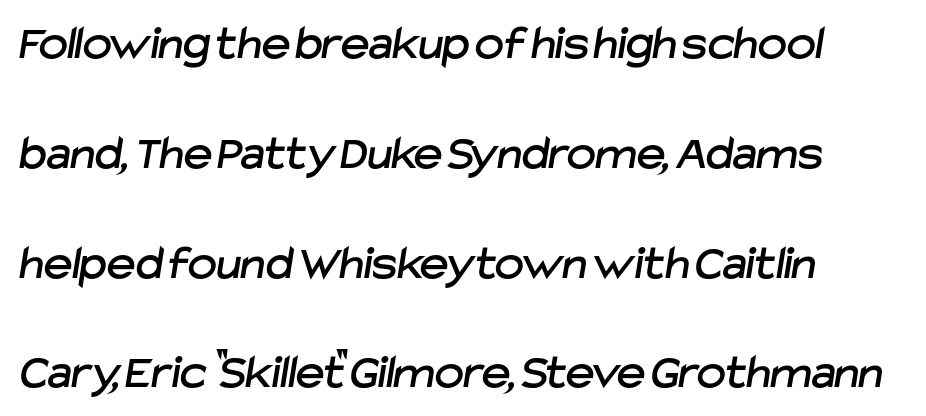
{"serif": "no", "width": "normal", "stroke_contrast": "low", "x_height": "medium", "monospaced": "no", "underline": "no", "align": "left", "line_spacing": "loose", "line_spacing_ratio": 2.24, "letter_spacing": "normal", "letter_spacing_em": 0.0, "glyph_px": 49}
